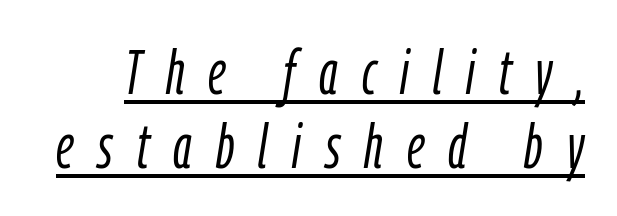
{"italic": "yes", "lean": "right", "slant_degrees": 9, "bold": "no", "weight": "light", "width": "condensed", "stroke_contrast": "low", "x_height": "medium", "monospaced": "no", "underline": "yes", "line_spacing_ratio": 1.19, "letter_spacing": "wide", "letter_spacing_em": 0.39, "glyph_px": 62}
